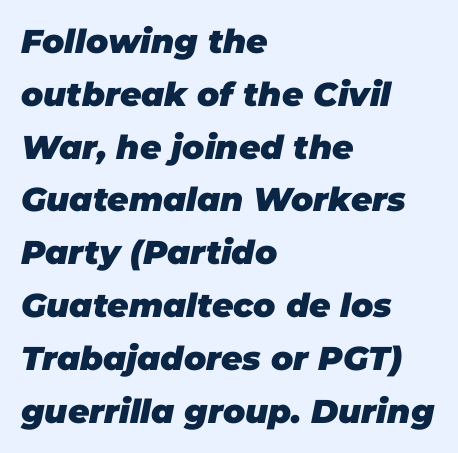
Q: Is the text bold? A: Yes.
Q: Is the text italic (slanted)? A: Yes, it leans right by about 11 degrees.
Q: Is the text underlined? A: No.
Q: How is the paragraph aligned? A: Left-aligned.
Q: Is the spacing between letters normal or unusually wide? A: Normal.
Q: Is the spacing between lines tight, normal or loose? A: Normal.
Q: Width (condensed, normal, or wide)? A: Normal.
Q: Stroke contrast? A: Low.
Q: x-height? A: Large.
Q: Monospaced? A: No.
